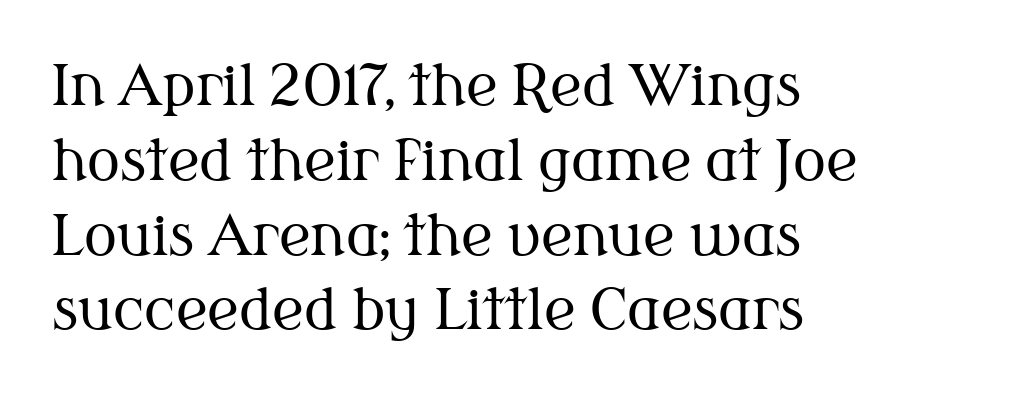
{"serif": "yes", "italic": "no", "bold": "no", "weight": "regular", "width": "normal", "stroke_contrast": "medium", "x_height": "medium", "monospaced": "no", "underline": "no", "align": "left", "line_spacing": "normal", "line_spacing_ratio": 1.36, "letter_spacing": "normal", "letter_spacing_em": 0.0, "glyph_px": 55}
